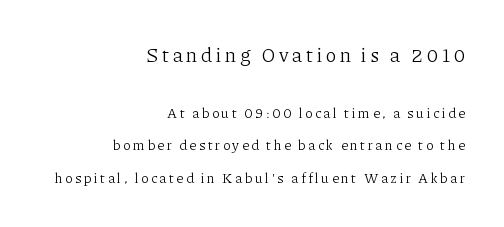
The image shows 20 px text type, upright; set right-aligned, loose line spacing (2.33x), not underlined; the first (top) block is 1.43x larger.
